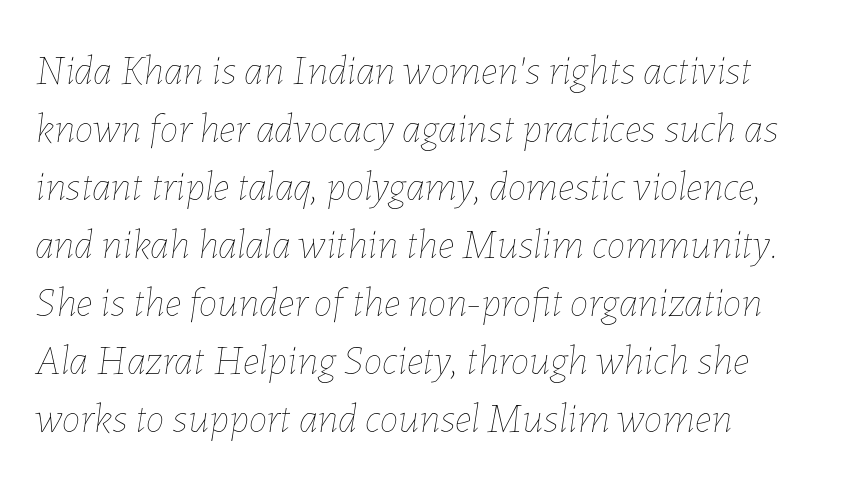
The glyphs are unaccompanied by any horizontal stroke below them. The letters sit at their default tracking, neither squeezed nor spread. The rendering anchors every line to the left-hand side. Line spacing here is normal. The weight would be labelled regular, book, light, or lighter still. The axis of the letterforms is tilted away from vertical.
